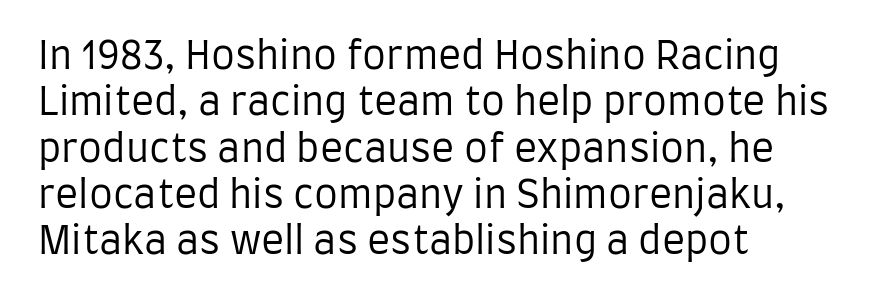
Q: Is the text bold? A: No.
Q: Is the text italic (slanted)? A: No, it is upright.
Q: Is the typeface a serif or a sans-serif typeface? A: Sans-serif.
Q: Is the text underlined? A: No.
Q: How is the paragraph aligned? A: Left-aligned.
Q: Is the spacing between letters normal or unusually wide? A: Normal.
Q: Width (condensed, normal, or wide)? A: Condensed.
Q: Stroke contrast? A: Low.
Q: x-height? A: Large.
Q: Monospaced? A: No.
